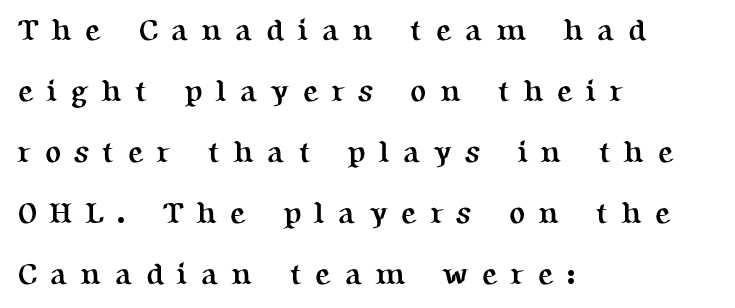
A dark, heavy texture on the line: the type is bold. The rendering anchors every line to the left-hand side. Characters follow at a spacing far wider than the type designer built in. What kind of face is this? One with serifs. This rendering features lettering with no underline. The face used here is proportionally spaced, like ordinary book or web type.
